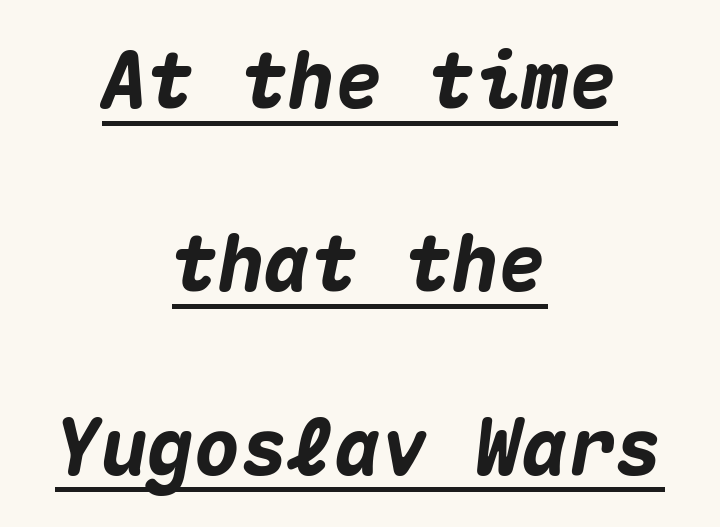
Each line is balanced around a shared central axis. The passage shown is typed in a monospace face where columns stay perfectly aligned. The line-height multiplier appears high, well above default. There's an unmistakable incline to the writing here. Looks like someone drew a line under every word here.
